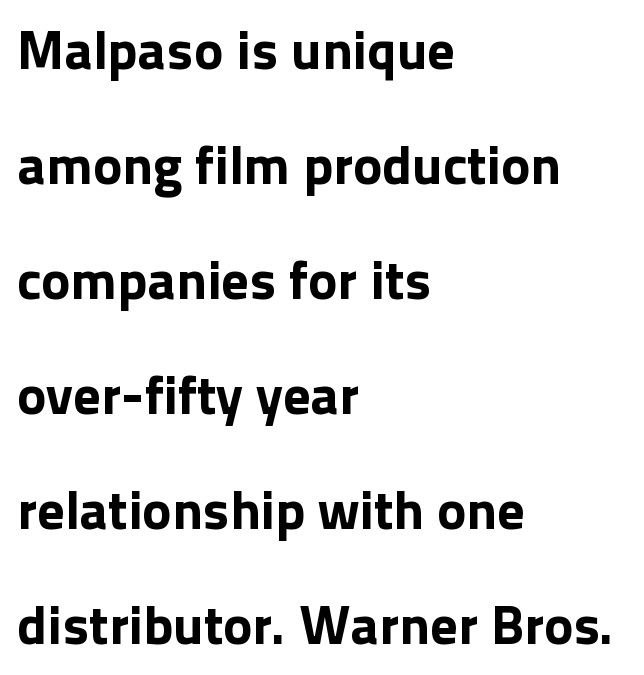
Q: Is the text bold? A: Yes.
Q: Is the text italic (slanted)? A: No, it is upright.
Q: Is the typeface a serif or a sans-serif typeface? A: Sans-serif.
Q: Is the text underlined? A: No.
Q: How is the paragraph aligned? A: Left-aligned.
Q: Is the spacing between letters normal or unusually wide? A: Normal.
Q: Is the spacing between lines tight, normal or loose? A: Loose.
Q: Width (condensed, normal, or wide)? A: Normal.
Q: x-height? A: Medium.
Q: Monospaced? A: No.
